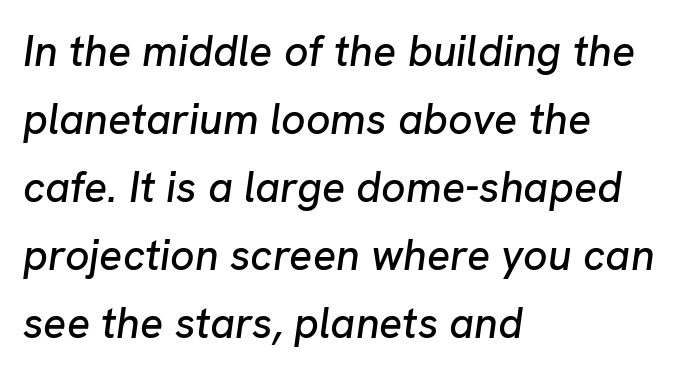
{"italic": "yes", "lean": "right", "slant_degrees": 8, "width": "normal", "stroke_contrast": "low", "x_height": "medium", "monospaced": "no", "underline": "no", "align": "left", "line_spacing": "normal", "line_spacing_ratio": 1.58, "letter_spacing": "normal", "letter_spacing_em": 0.0, "glyph_px": 43}
